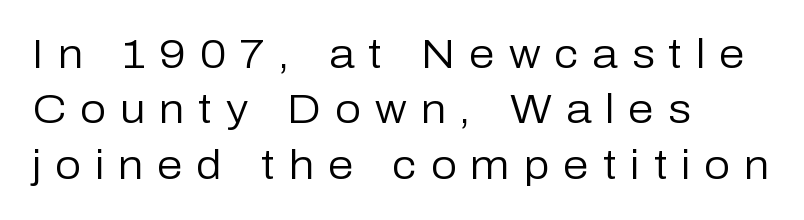
The image shows 41 px regular-weight sans-serif type, upright; set left-aligned, normal line spacing (1.35x), unusually wide letter spacing (+0.34 em), not underlined; low stroke contrast and a medium x-height.
